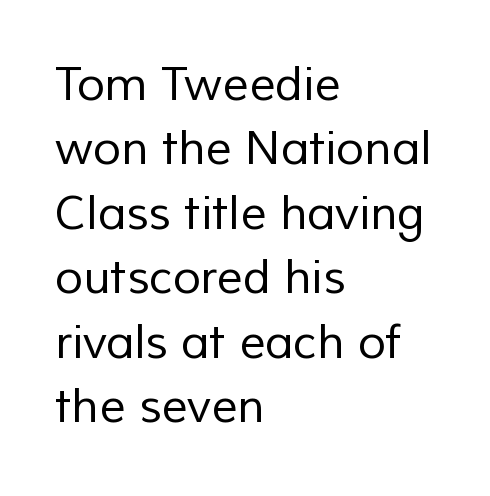
{"serif": "no", "bold": "no", "weight": "regular", "width": "normal", "stroke_contrast": "low", "x_height": "medium", "monospaced": "no", "underline": "no", "align": "left", "line_spacing": "normal", "line_spacing_ratio": 1.4, "letter_spacing": "normal", "letter_spacing_em": 0.0, "glyph_px": 46}
